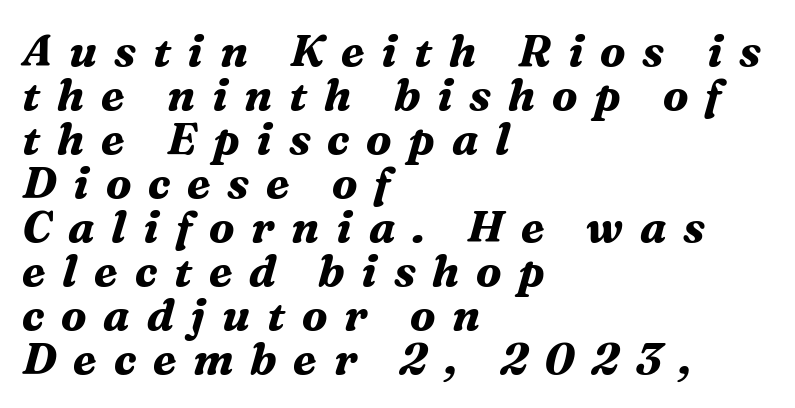
Tracking value appears strongly positive — letters spread wide. The text block is weighted toward the left margin, trailing off unevenly rightward. Heavy-handed strokes throughout: this text is bold. Observe the serifs anchoring each vertical stroke in this sample.
